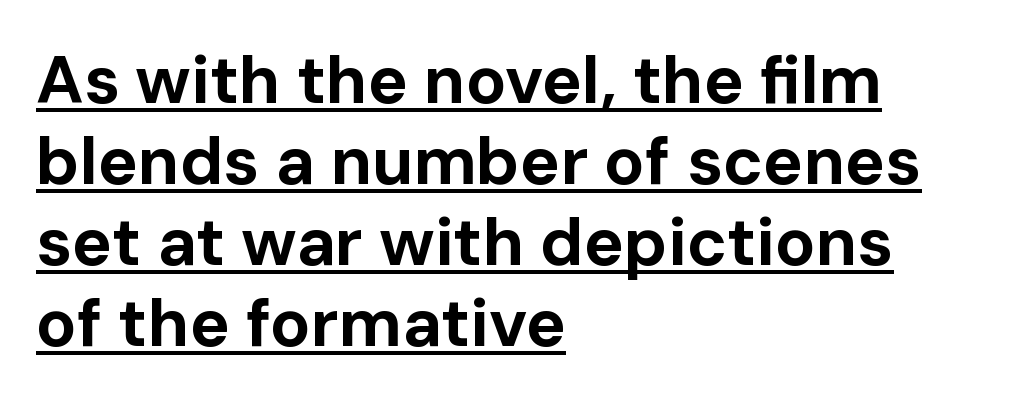
{"serif": "no", "italic": "no", "bold": "yes", "weight": "bold", "width": "normal", "stroke_contrast": "low", "x_height": "medium", "monospaced": "no", "underline": "yes", "align": "left", "line_spacing_ratio": 1.21, "letter_spacing": "normal", "letter_spacing_em": 0.0, "glyph_px": 67}
